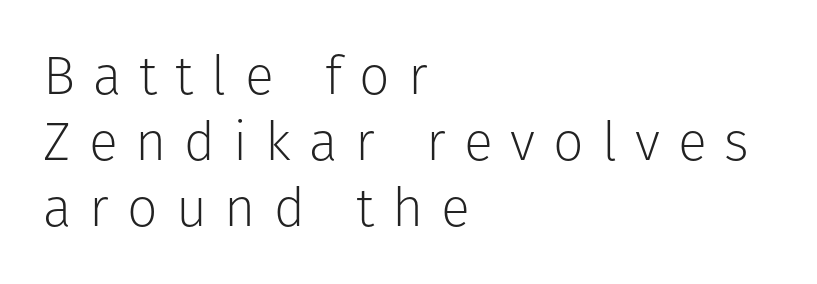
Q: Is the text bold? A: No.
Q: Is the text italic (slanted)? A: No, it is upright.
Q: Is the typeface a serif or a sans-serif typeface? A: Sans-serif.
Q: Is the text underlined? A: No.
Q: How is the paragraph aligned? A: Left-aligned.
Q: Is the spacing between letters normal or unusually wide? A: Unusually wide.
Q: Width (condensed, normal, or wide)? A: Normal.
Q: Stroke contrast? A: Low.
Q: x-height? A: Medium.
Q: Monospaced? A: No.
